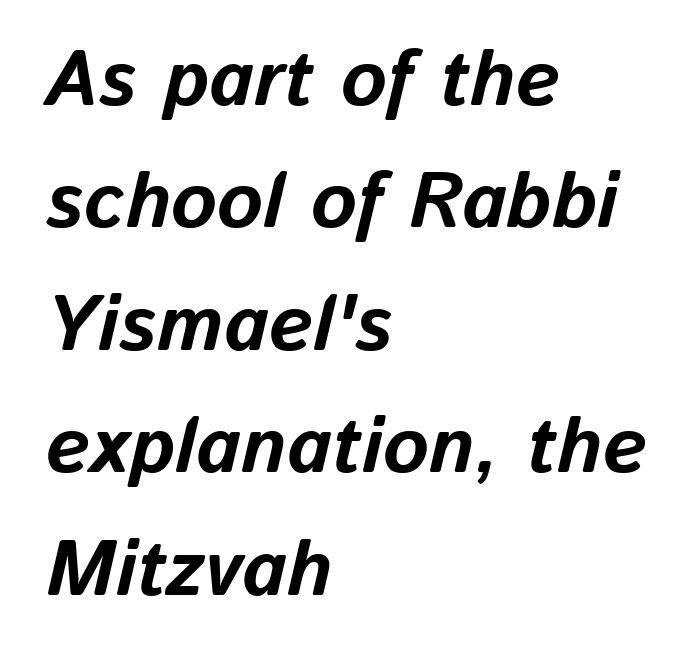
{"italic": "yes", "lean": "right", "slant_degrees": 13, "bold": "yes", "weight": "bold", "width": "normal", "stroke_contrast": "low", "x_height": "medium", "monospaced": "no", "underline": "no", "align": "left", "line_spacing": "normal", "line_spacing_ratio": 1.57, "letter_spacing": "normal", "letter_spacing_em": 0.0, "glyph_px": 78}
